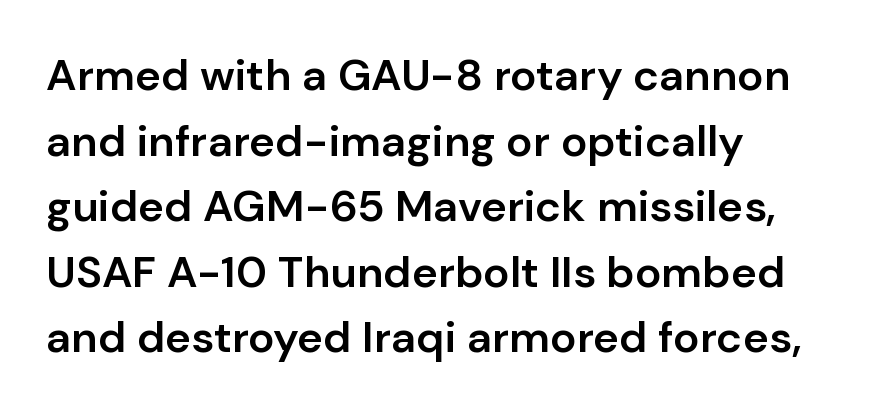
These lines are rendered in a variable-pitch font. The letters are semibold — heavier than regular but short of a full bold. There is no visible air inserted between adjacent glyphs. This rendering employs a face without finishing strokes, i.e., a sans-serif.
